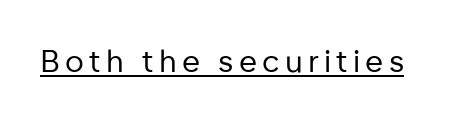
Q: Is the text bold? A: No.
Q: Is the text italic (slanted)? A: No, it is upright.
Q: Is the typeface a serif or a sans-serif typeface? A: Sans-serif.
Q: Is the text underlined? A: Yes.
Q: Width (condensed, normal, or wide)? A: Normal.
Q: Stroke contrast? A: Low.
Q: x-height? A: Medium.
Q: Monospaced? A: No.
